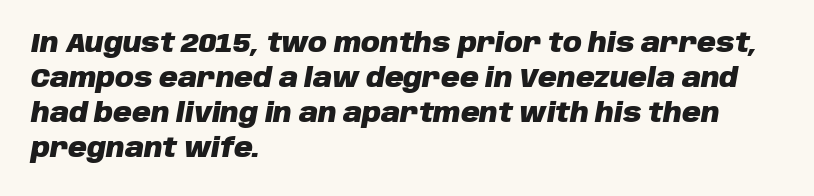
Q: Is the text bold? A: Yes.
Q: Is the text italic (slanted)? A: Yes, it leans right by about 10 degrees.
Q: Is the text underlined? A: No.
Q: How is the paragraph aligned? A: Left-aligned.
Q: Is the spacing between letters normal or unusually wide? A: Normal.
Q: Is the spacing between lines tight, normal or loose? A: Normal.
